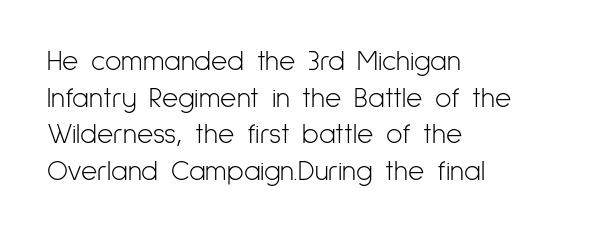
Q: Is the text bold? A: No.
Q: Is the text italic (slanted)? A: No, it is upright.
Q: Is the typeface a serif or a sans-serif typeface? A: Sans-serif.
Q: Is the text underlined? A: No.
Q: How is the paragraph aligned? A: Left-aligned.
Q: Is the spacing between letters normal or unusually wide? A: Normal.
Q: Is the spacing between lines tight, normal or loose? A: Normal.
Q: Width (condensed, normal, or wide)? A: Condensed.
Q: Stroke contrast? A: Low.
Q: x-height? A: Medium.
Q: Monospaced? A: No.
